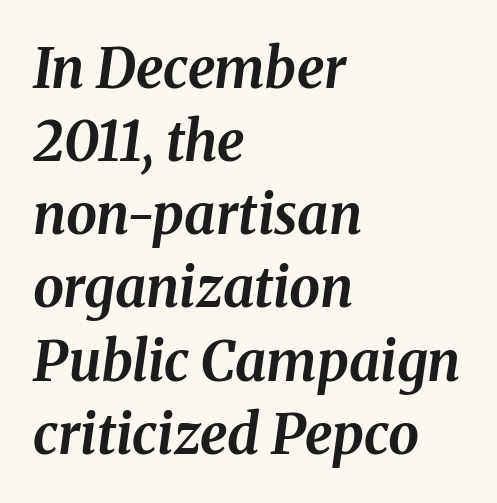
Words appear dense and cohesive because spacing is normal. Students, this is bold: see how much ink each stroke carries. Looking at the ascenders, they clearly lean. Character widths vary here, with narrow letters taking less room than wide ones. The words here are not underlined. Which margin do the lines hug? The left one — the right edge is uneven.
